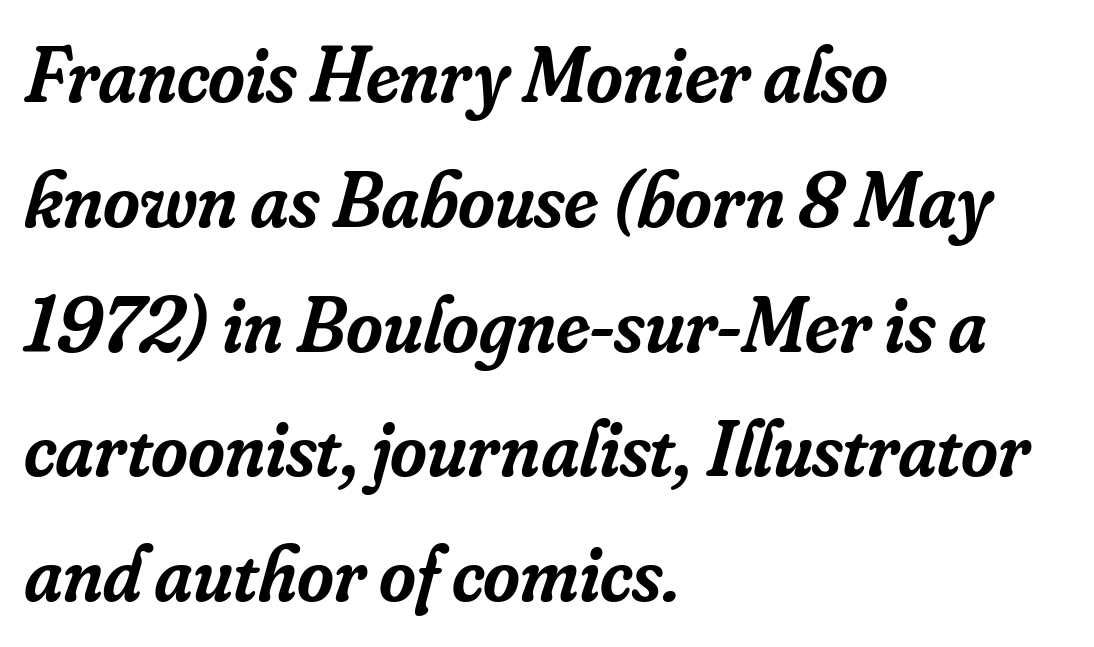
Rows of type keep a routine distance in the vertical direction. The compositor pushed each line to the left boundary. Posture: slanted. These lines carry some extra weight — a demibold, not a full bold. Does extra space separate the letters? No, they use regular spacing. The space beneath each line is pristine and unruled.
